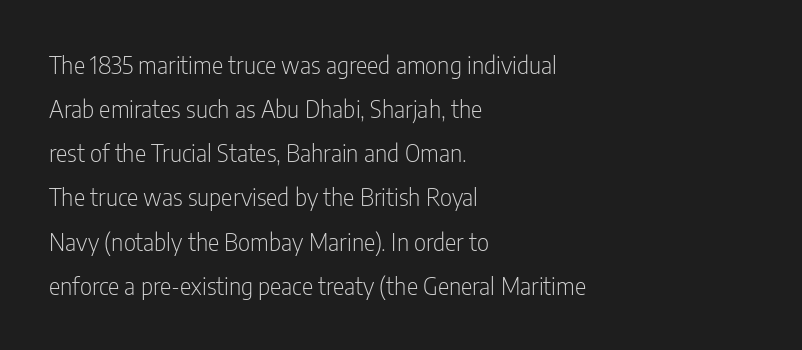
Q: Is the text bold? A: No.
Q: Is the text italic (slanted)? A: No, it is upright.
Q: Is the text underlined? A: No.
Q: How is the paragraph aligned? A: Left-aligned.
Q: Is the spacing between letters normal or unusually wide? A: Normal.
